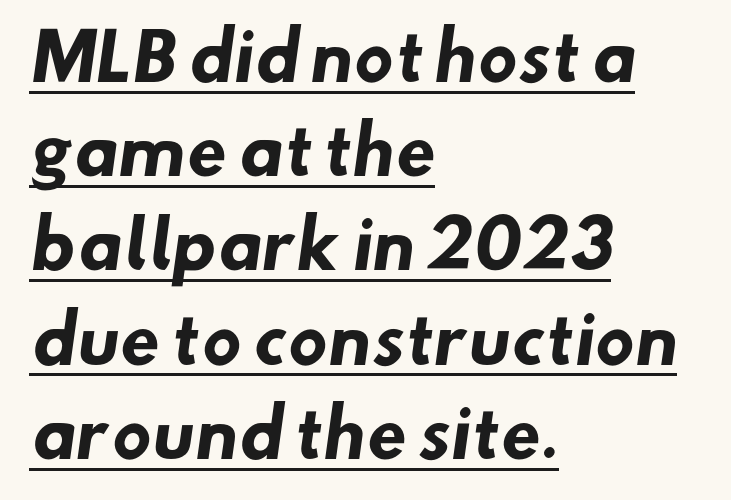
This rendering features underlined lettering. In terms of leading, this rendering sits right in the middle. The sample has been set heavy, in full bold. Compared with a centered layout, this one pins lines to the left instead. This rendering leaves character spacing at its baseline value. You can tell from the bare stems that sans-serif type was used.
